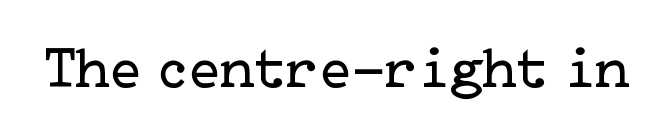
Q: Is the text bold? A: No.
Q: Is the text italic (slanted)? A: No, it is upright.
Q: Is the typeface a serif or a sans-serif typeface? A: Serif.
Q: Is the text underlined? A: No.
Q: Is the spacing between letters normal or unusually wide? A: Normal.
Q: Width (condensed, normal, or wide)? A: Normal.
Q: Stroke contrast? A: Low.
Q: x-height? A: Medium.
